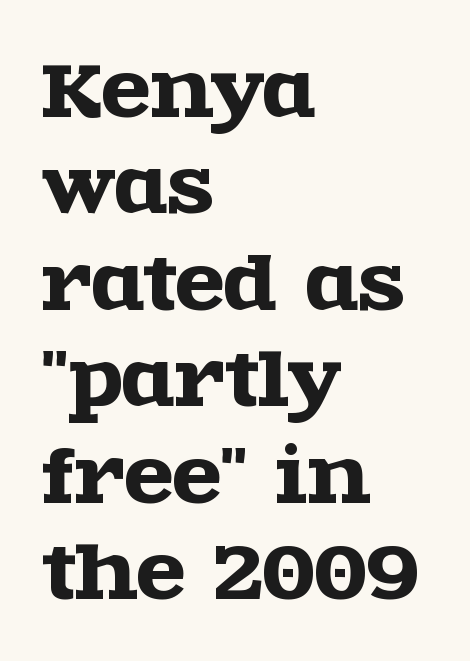
Style check: upright. The font family rendered here belongs to the serif group. Visually the block forms a straight wall on the left and a jagged coastline on the right. Think of a printed novel: that variable character pitch is what you see here. Rows of type keep a routine distance in the vertical direction. Beneath every word, the page is bare.
